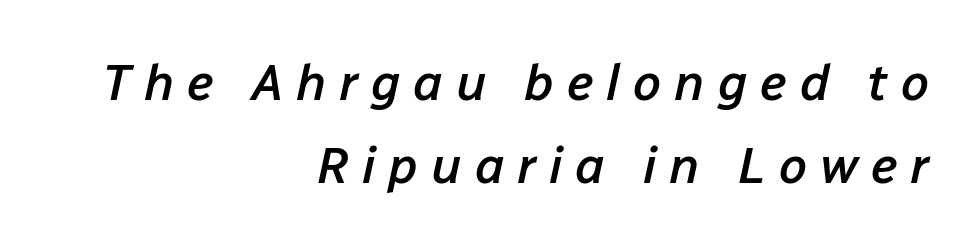
{"italic": "yes", "lean": "right", "slant_degrees": 12, "bold": "semi", "weight": "semibold", "width": "normal", "stroke_contrast": "low", "x_height": "medium", "monospaced": "no", "underline": "no", "align": "right", "line_spacing": "normal", "line_spacing_ratio": 1.63, "letter_spacing": "wide", "letter_spacing_em": 0.25, "glyph_px": 51}
